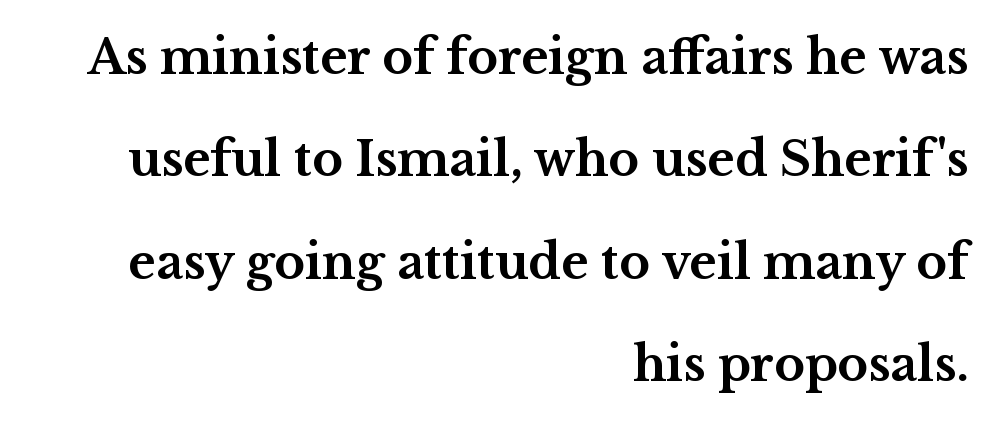
The paragraph shown leans on its right margin. Posture: vertical. This rendering features lettering with no underline. Default kerning and tracking; the words read as compact shapes. Pretty heavy lettering here — definitely bold. The face used here is proportionally spaced, like ordinary book or web type.
